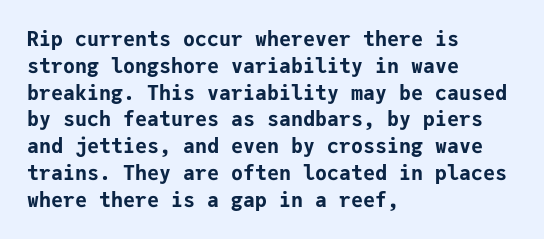
It's the straight-up-and-down kind of type. The letters sit at their default tracking, neither squeezed nor spread. Line starts are locked; line ends wander. This is heavy type, rendered in bold. Baseline-to-baseline distance is the conventional proportion of letter height.
